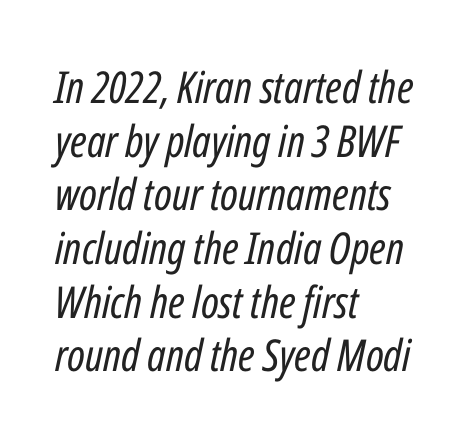
{"italic": "yes", "lean": "right", "slant_degrees": 12, "bold": "no", "weight": "regular", "width": "condensed", "stroke_contrast": "low", "x_height": "medium", "monospaced": "no", "underline": "no", "align": "left", "line_spacing_ratio": 1.22, "letter_spacing": "normal", "letter_spacing_em": 0.0, "glyph_px": 44}
